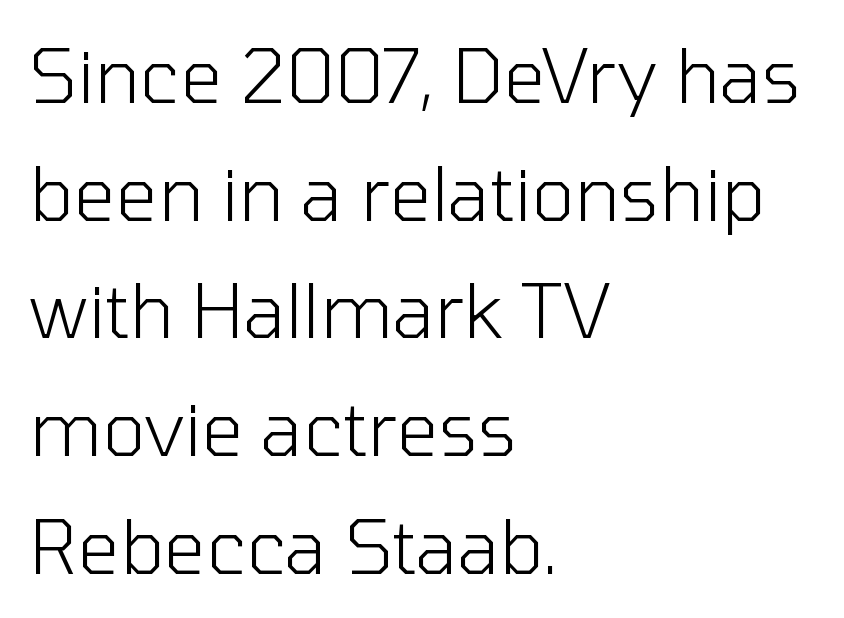
{"serif": "no", "italic": "no", "bold": "no", "weight": "light", "width": "normal", "stroke_contrast": "low", "x_height": "medium", "monospaced": "no", "underline": "no", "align": "left", "line_spacing": "normal", "line_spacing_ratio": 1.59, "letter_spacing": "normal", "letter_spacing_em": 0.0, "glyph_px": 74}
